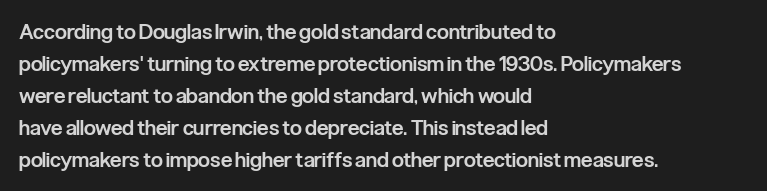
Q: Is the text bold? A: Semi-bold.
Q: Is the text italic (slanted)? A: No, it is upright.
Q: Is the text underlined? A: No.
Q: How is the paragraph aligned? A: Left-aligned.
Q: Is the spacing between letters normal or unusually wide? A: Normal.
Q: Is the spacing between lines tight, normal or loose? A: Normal.
